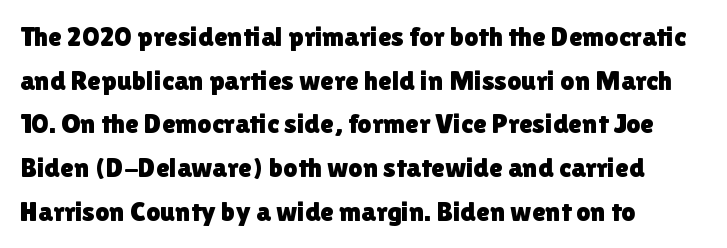
Line beginnings align vertically; line endings do not. Normally led — the rows are evenly, conventionally spaced. Honestly, there is no underline to notice here at all. The horizontal fit of the characters is conventional and even. Typographically, this falls in the sans-serif category. Designer's note — italics off, roman on.
